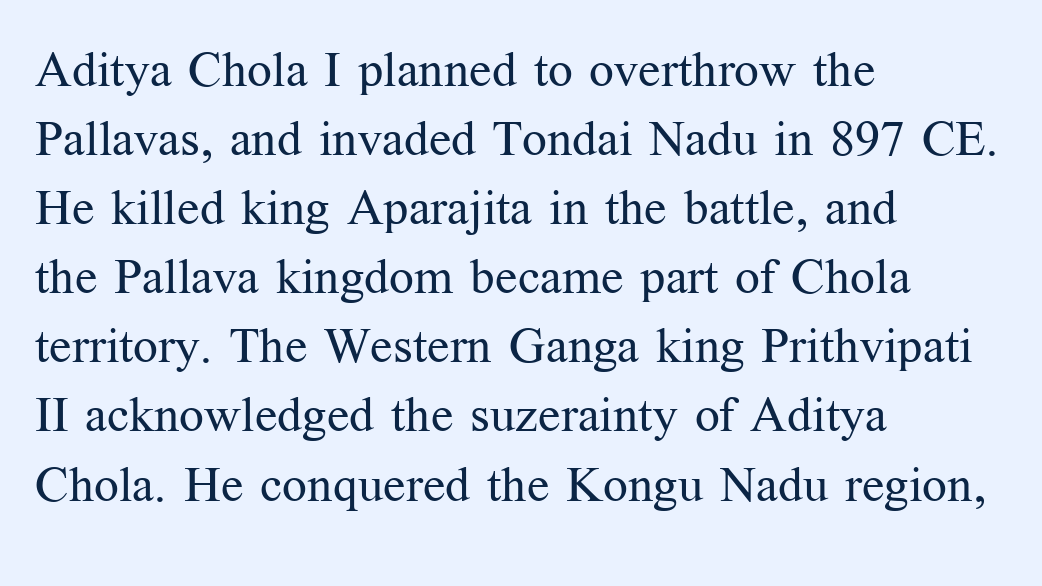
The image shows 49 px regular-weight serif type, upright; set left-aligned, normal line spacing (1.41x), normal letter spacing, not underlined; medium stroke contrast and a medium x-height.
